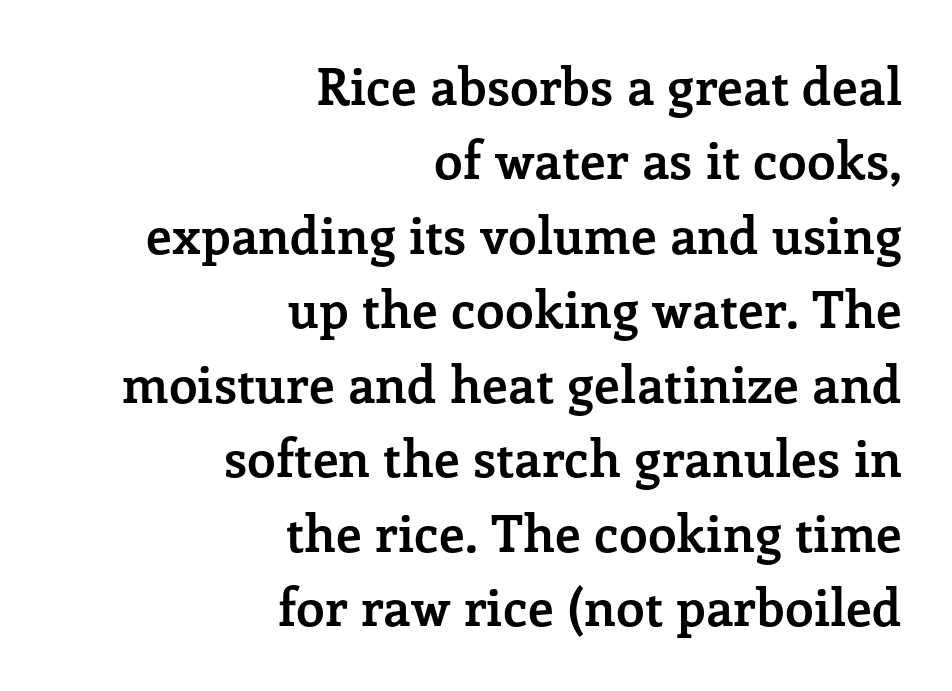
The image shows 51 px semibold serif type, upright; set right-aligned, normal line spacing (1.46x), normal letter spacing, not underlined; low stroke contrast and a medium x-height.
